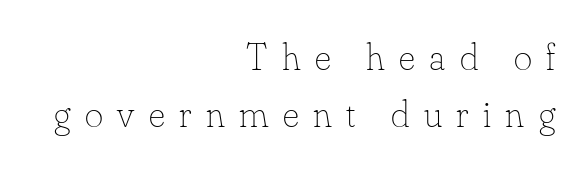
{"italic": "no", "bold": "no", "weight": "thin", "width": "normal", "stroke_contrast": "low", "x_height": "small", "monospaced": "no", "underline": "no", "align": "right", "line_spacing": "normal", "line_spacing_ratio": 1.47, "letter_spacing": "wide", "letter_spacing_em": 0.37, "glyph_px": 39}
